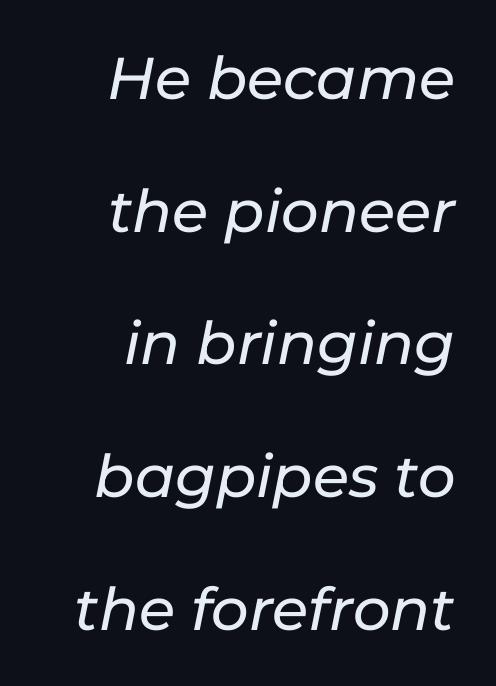
{"italic": "yes", "lean": "right", "slant_degrees": 11, "width": "normal", "stroke_contrast": "low", "x_height": "medium", "monospaced": "no", "underline": "no", "align": "right", "line_spacing": "loose", "line_spacing_ratio": 2.25, "letter_spacing": "normal", "letter_spacing_em": 0.0, "glyph_px": 59}
